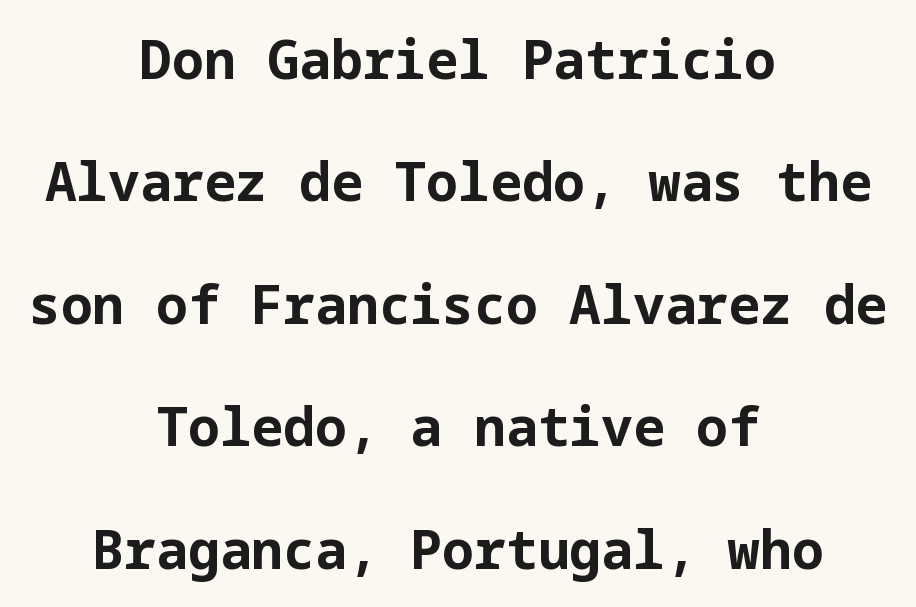
{"serif": "no", "italic": "no", "bold": "yes", "weight": "bold", "width": "normal", "stroke_contrast": "low", "x_height": "medium", "underline": "no", "align": "center", "line_spacing": "loose", "line_spacing_ratio": 2.31, "letter_spacing": "normal", "letter_spacing_em": 0.0, "glyph_px": 53}
